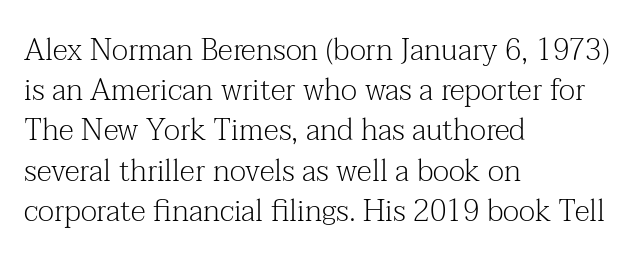
The image shows 30 px light serif type, upright; set left-aligned, normal line spacing (1.34x), normal letter spacing, not underlined; medium stroke contrast and a medium x-height.
